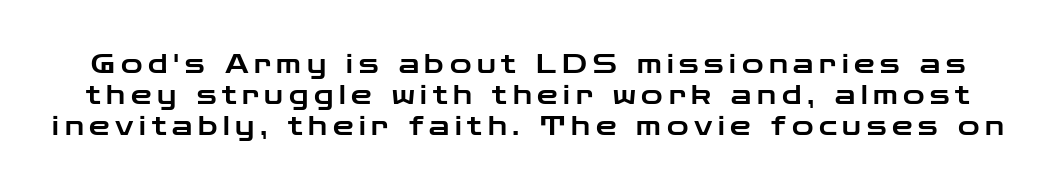
{"italic": "no", "underline": "no", "line_spacing_ratio": 1.2, "letter_spacing": "wide", "letter_spacing_em": 0.22, "glyph_px": 26}
